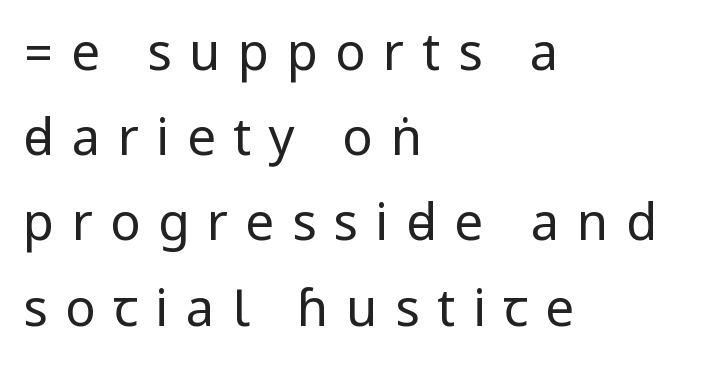
The specimen omits any rule beneath the text block's lines. Think standard paragraph weight, or any step lighter than that. The designer left line spacing at the default. This sample is left-justified, so line endings fall wherever the words run out. This rendering employs a face without finishing strokes, i.e., a sans-serif.
